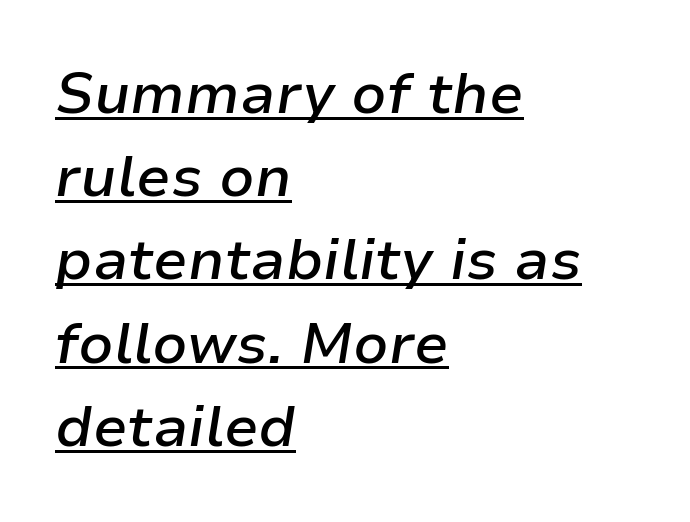
Here the designer chose a conventional face with non-uniform glyph widths. Check the space under the baseline: a stroke is drawn there. Look at the tracking — it's just the regular setting, nothing added. Caption: semibold face, moderately heavy strokes. Whoever set this chose a conventional vertical rhythm.
